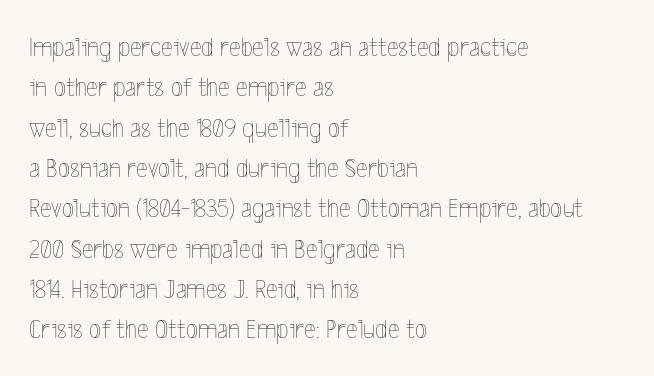
Letters have the restrained weight of plain body copy at most. The passage is arranged the way most books set body copy — flush left. This is the regular roman posture of the typeface. A typesetter would call this zero additional tracking. The words here are not underlined.
